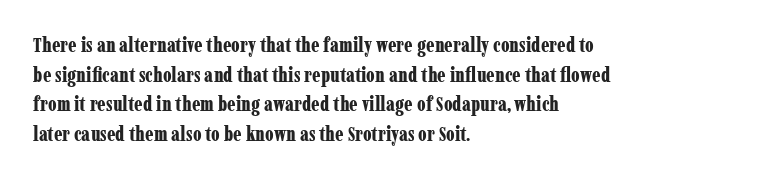
The image shows 20 px bold type, upright; set left-aligned, normal line spacing (1.48x), normal letter spacing, not underlined.
